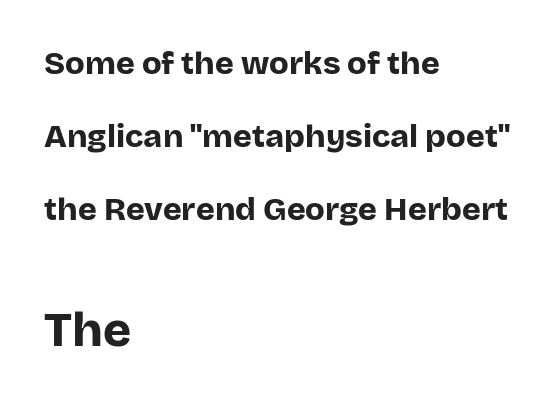
The image shows 48 px bold sans-serif type, upright; set left-aligned, loose line spacing (2.28x), normal letter spacing, not underlined; the second (bottom) block is 1.5x larger; low stroke contrast and a large x-height.
